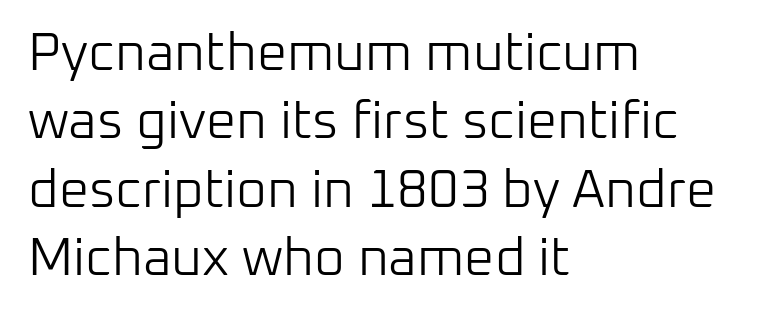
{"serif": "no", "italic": "no", "bold": "no", "weight": "light", "width": "normal", "stroke_contrast": "low", "x_height": "medium", "monospaced": "no", "underline": "no", "align": "left", "line_spacing": "normal", "line_spacing_ratio": 1.29, "letter_spacing": "normal", "letter_spacing_em": 0.0, "glyph_px": 53}
